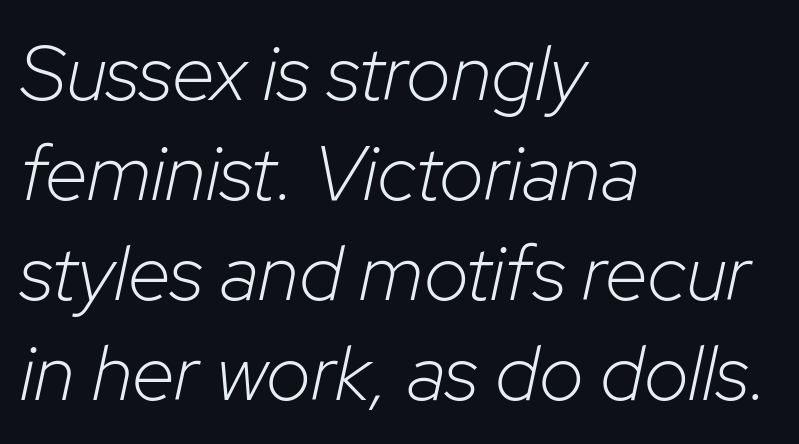
{"italic": "yes", "lean": "right", "slant_degrees": 12, "bold": "no", "weight": "light", "width": "normal", "stroke_contrast": "low", "x_height": "medium", "monospaced": "no", "underline": "no", "align": "left", "line_spacing": "normal", "line_spacing_ratio": 1.28, "letter_spacing": "normal", "letter_spacing_em": 0.0, "glyph_px": 78}
